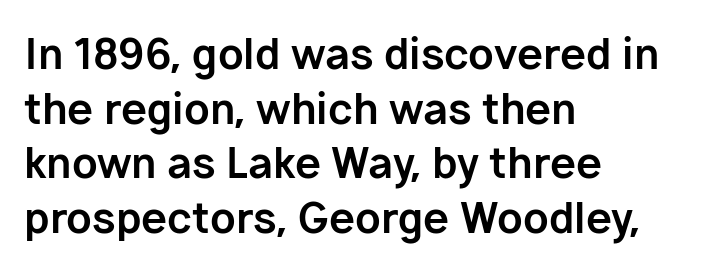
Looks like regular typesetting: each glyph gets only the width it needs. You could call the tracking neutral — neither tight nor loose. Chunky letters — that's bold for sure. The paragraph shown leans on its left margin. Whoever set this chose a conventional vertical rhythm. Regarding serifs, this sample does without them.
